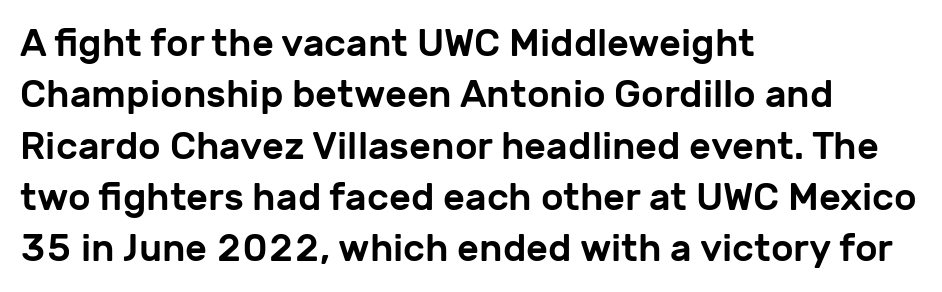
{"serif": "no", "italic": "no", "width": "normal", "stroke_contrast": "low", "x_height": "medium", "monospaced": "no", "underline": "no", "align": "left", "line_spacing": "normal", "line_spacing_ratio": 1.35, "letter_spacing": "normal", "letter_spacing_em": 0.0, "glyph_px": 38}
